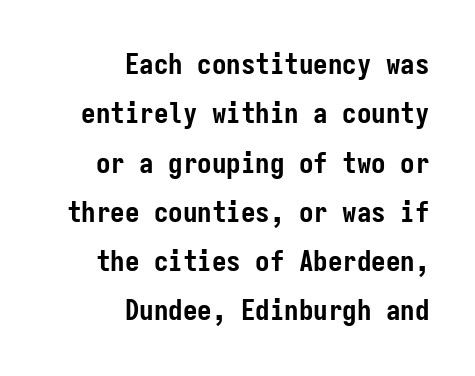
The image shows 29 px semibold, condensed sans-serif type, upright, monospaced; set right-aligned, normal line spacing (1.7x), normal letter spacing, not underlined; low stroke contrast and a medium x-height.
